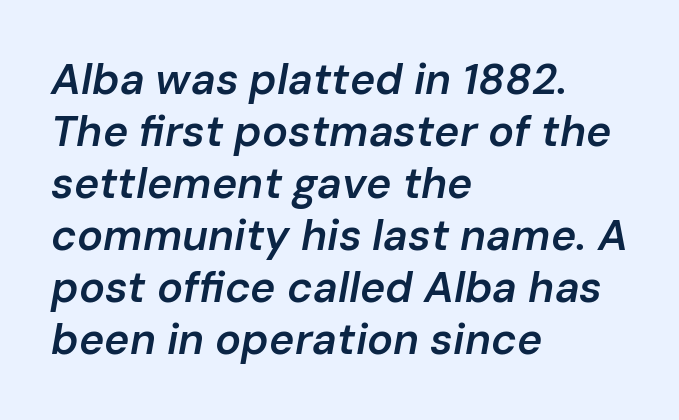
Proportional: the letters do not fall into vertical columns. Quick note: italic. Heft: intermediate — a semibold. The tracking reads as untouched default to a designer's eye.
